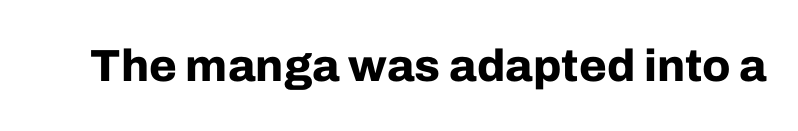
{"serif": "no", "italic": "no", "bold": "yes", "weight": "bold", "width": "normal", "stroke_contrast": "low", "x_height": "medium", "monospaced": "no", "underline": "no", "letter_spacing": "normal", "letter_spacing_em": 0.0, "glyph_px": 45}
